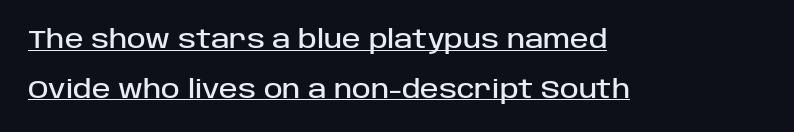
The image shows 25 px text type, upright; set left-aligned, loose line spacing (1.99x), normal letter spacing, underlined.
